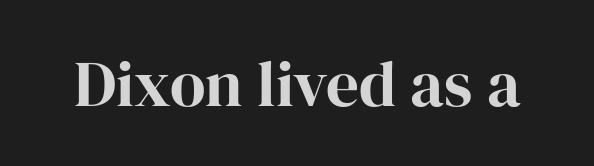
Q: Is the text italic (slanted)? A: No, it is upright.
Q: Is the typeface a serif or a sans-serif typeface? A: Serif.
Q: Is the text underlined? A: No.
Q: Is the spacing between letters normal or unusually wide? A: Normal.
Q: Width (condensed, normal, or wide)? A: Normal.
Q: Stroke contrast? A: High.
Q: x-height? A: Medium.
Q: Monospaced? A: No.
